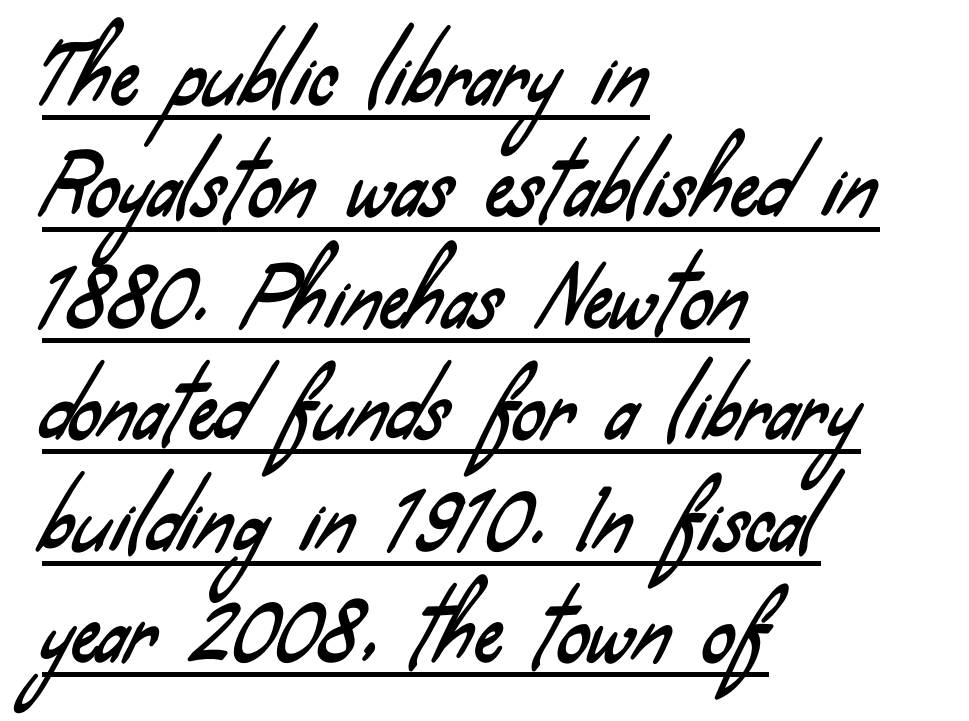
{"serif": "no", "width": "condensed", "stroke_contrast": "low", "x_height": "small", "monospaced": "no", "underline": "yes", "align": "left", "line_spacing": "normal", "line_spacing_ratio": 1.41, "letter_spacing": "normal", "letter_spacing_em": 0.0, "glyph_px": 79}
